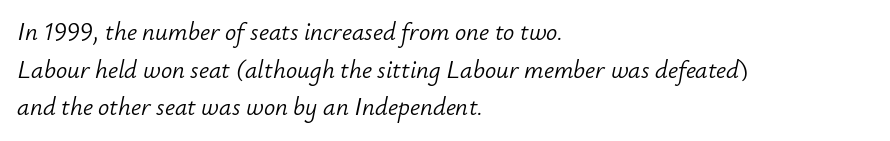
The image shows 25 px text type, italic (leaning right); set left-aligned, normal line spacing (1.51x), normal letter spacing, not underlined.
